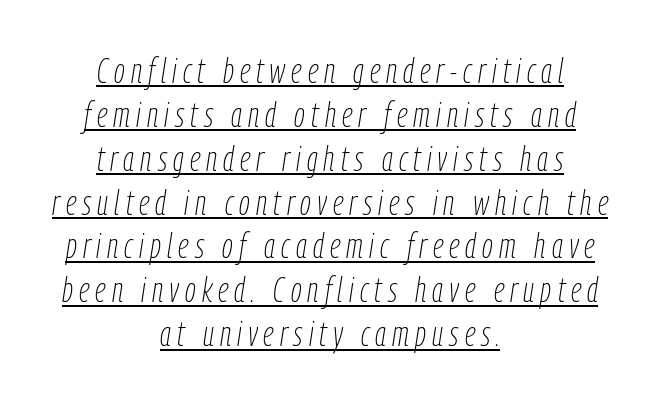
These characters rest on top of a visible drawn line. Character widths vary here, with narrow letters taking less room than wide ones. Summary of vertical rhythm: regular, with standard interline spacing. Visually the block forms a symmetrical silhouette, jagged on both flanks. Weight: in the light-to-regular range. If you drew a line through each stem, it would be angled.
